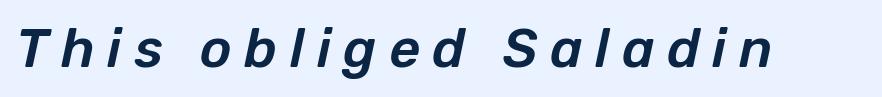
The image shows 54 px text type, italic (leaning right); set unusually wide letter spacing (+0.23 em), not underlined; low stroke contrast and a medium x-height.
